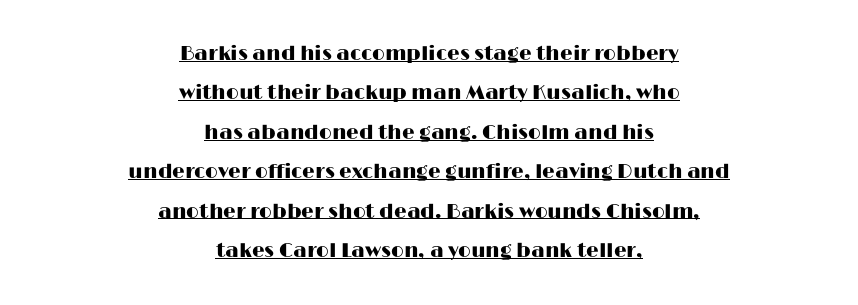
The image shows 20 px text type, upright; set centered, loose line spacing (1.97x), normal letter spacing, underlined.
